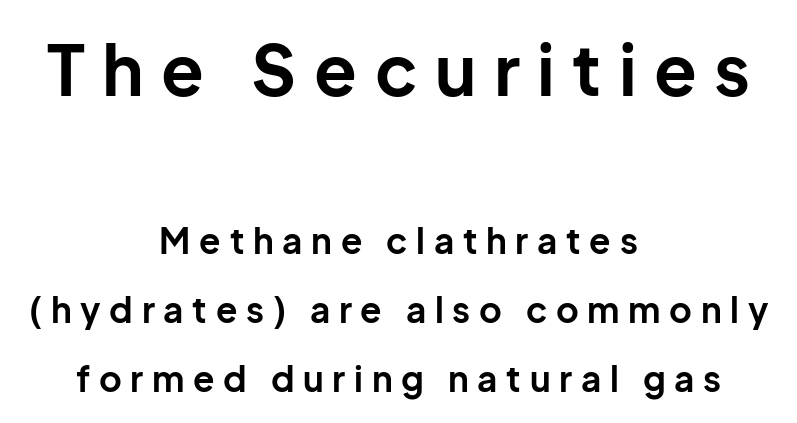
Q: Is the text bold? A: Yes.
Q: Is the text italic (slanted)? A: No, it is upright.
Q: Is the typeface a serif or a sans-serif typeface? A: Sans-serif.
Q: Is the text underlined? A: No.
Q: How is the paragraph aligned? A: Centered.
Q: Is the spacing between letters normal or unusually wide? A: Unusually wide.
Q: Is the spacing between lines tight, normal or loose? A: Loose.
Q: Which block of text is set in a larger size, the first (top) or the second (bottom)? A: The first (top) one.
Q: Width (condensed, normal, or wide)? A: Normal.
Q: Stroke contrast? A: Low.
Q: x-height? A: Medium.
Q: Monospaced? A: No.
